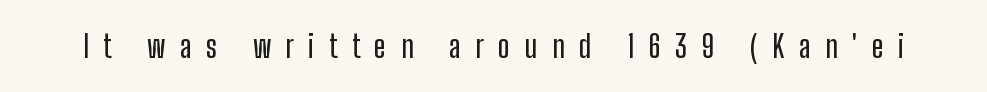
Q: Is the text italic (slanted)? A: No, it is upright.
Q: Is the typeface a serif or a sans-serif typeface? A: Sans-serif.
Q: Is the text underlined? A: No.
Q: Is the spacing between letters normal or unusually wide? A: Unusually wide.
Q: Width (condensed, normal, or wide)? A: Condensed.
Q: Stroke contrast? A: Low.
Q: x-height? A: Medium.
Q: Monospaced? A: No.
